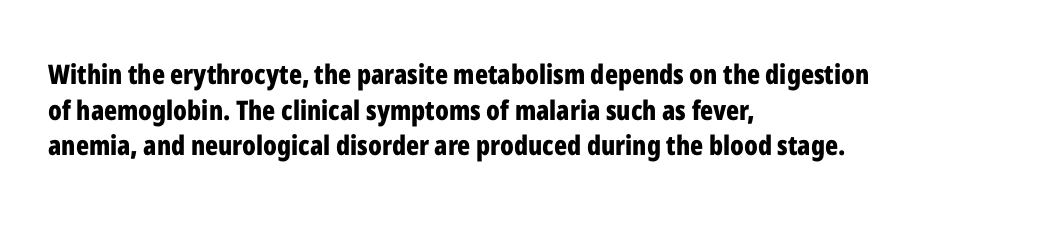
{"italic": "no", "bold": "yes", "underline": "no", "align": "left", "line_spacing": "normal", "line_spacing_ratio": 1.32, "letter_spacing": "normal", "letter_spacing_em": 0.0, "glyph_px": 27}
